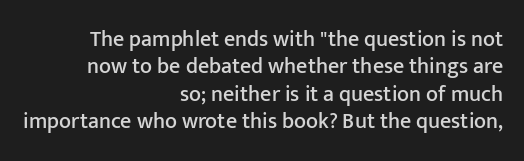
Q: Is the text italic (slanted)? A: No, it is upright.
Q: Is the text underlined? A: No.
Q: How is the paragraph aligned? A: Right-aligned.
Q: Is the spacing between letters normal or unusually wide? A: Normal.
